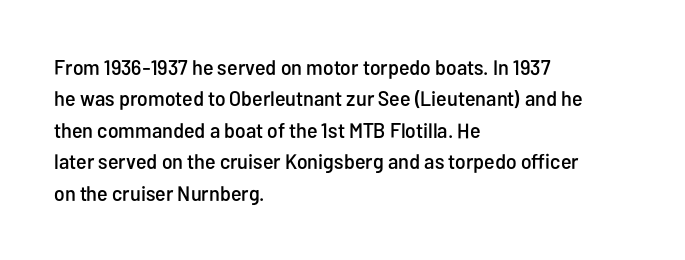
The image shows 21 px text type, upright; set left-aligned, normal line spacing (1.5x), normal letter spacing, not underlined.
